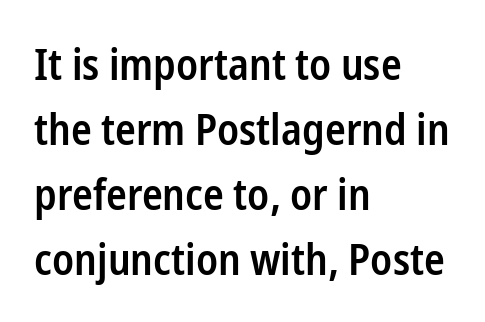
The image shows 43 px semibold, condensed sans-serif type, upright; set left-aligned, normal line spacing (1.51x), normal letter spacing, not underlined; low stroke contrast and a medium x-height.
